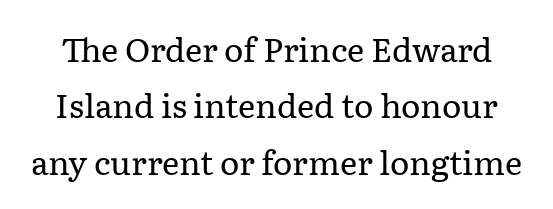
The image shows 33 px regular-weight serif type, upright; set line spacing 1.71x, normal letter spacing, not underlined; low stroke contrast and a medium x-height.
